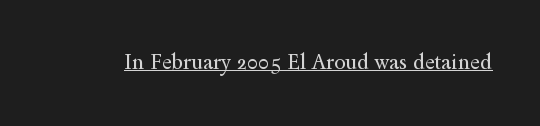
The image shows 21 px text type, upright; set normal letter spacing, underlined.
